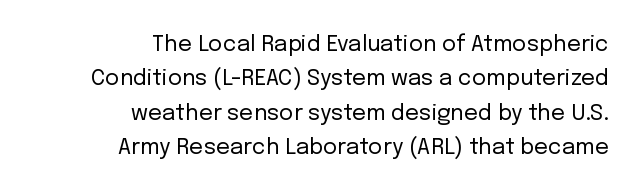
{"italic": "no", "bold": "no", "underline": "no", "align": "right", "line_spacing": "normal", "line_spacing_ratio": 1.56, "letter_spacing": "normal", "letter_spacing_em": 0.0, "glyph_px": 22}
